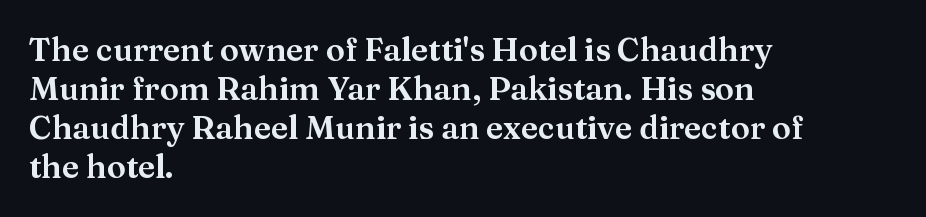
The image shows 32 px serif type, upright; set left-aligned, line spacing 1.22x, normal letter spacing, not underlined; medium stroke contrast and a medium x-height.
